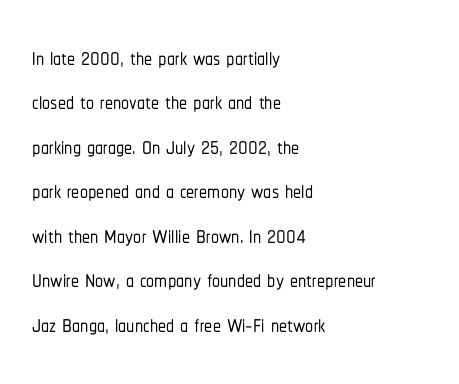
{"serif": "no", "italic": "no", "width": "condensed", "stroke_contrast": "low", "x_height": "medium", "monospaced": "no", "underline": "no", "align": "left", "line_spacing": "normal", "line_spacing_ratio": 1.39, "letter_spacing": "normal", "letter_spacing_em": 0.0, "glyph_px": 32}
